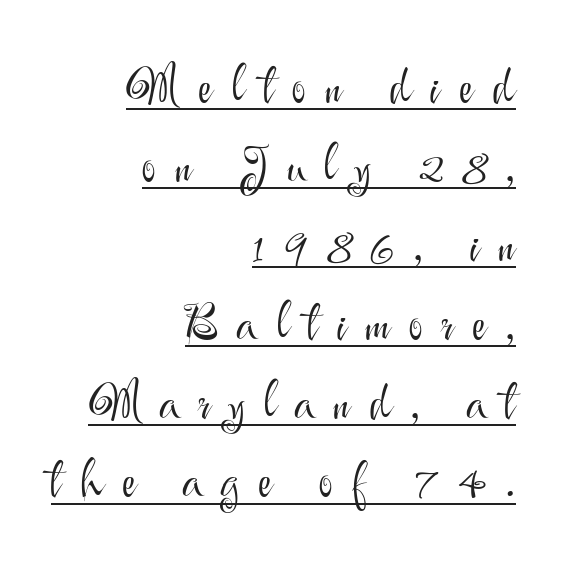
Q: Is the text bold? A: No.
Q: Is the typeface a serif or a sans-serif typeface? A: Sans-serif.
Q: Is the text underlined? A: Yes.
Q: How is the paragraph aligned? A: Right-aligned.
Q: Is the spacing between letters normal or unusually wide? A: Unusually wide.
Q: Is the spacing between lines tight, normal or loose? A: Normal.
Q: Width (condensed, normal, or wide)? A: Normal.
Q: Stroke contrast? A: Medium.
Q: x-height? A: Small.
Q: Monospaced? A: No.
